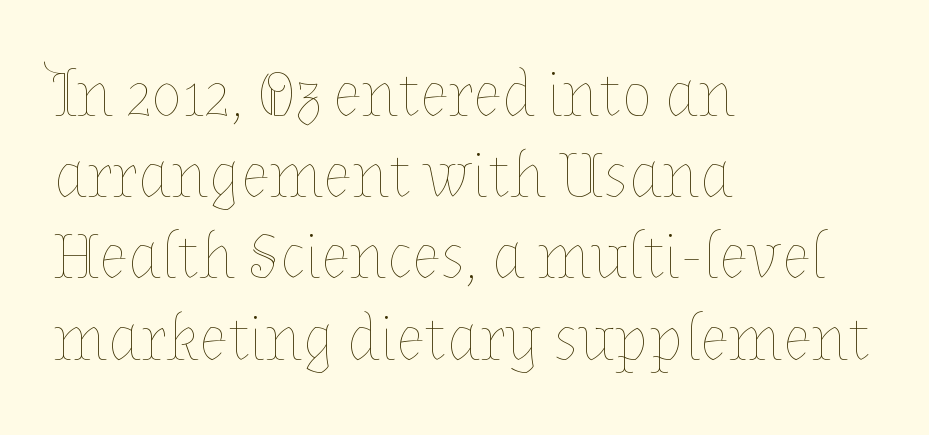
{"italic": "no", "bold": "no", "weight": "thin", "width": "normal", "stroke_contrast": "low", "x_height": "medium", "monospaced": "no", "underline": "no", "align": "left", "line_spacing": "normal", "line_spacing_ratio": 1.25, "letter_spacing": "normal", "letter_spacing_em": 0.0, "glyph_px": 65}
